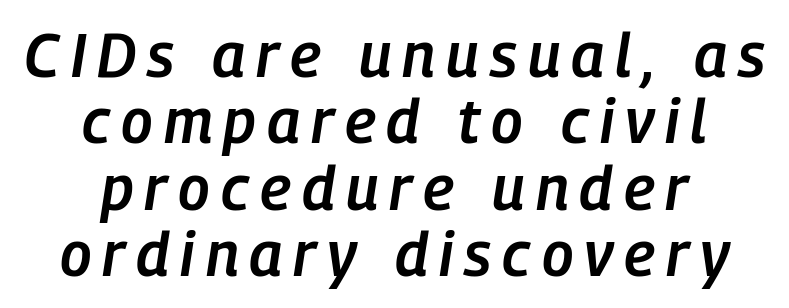
Q: Is the text bold? A: Semi-bold.
Q: Is the text italic (slanted)? A: Yes, it leans right by about 9 degrees.
Q: Is the text underlined? A: No.
Q: How is the paragraph aligned? A: Centered.
Q: Is the spacing between lines tight, normal or loose? A: Tight.
Q: Width (condensed, normal, or wide)? A: Condensed.
Q: Stroke contrast? A: Low.
Q: x-height? A: Medium.
Q: Monospaced? A: No.
